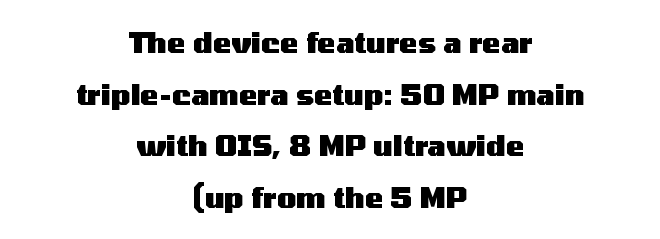
{"serif": "no", "italic": "no", "bold": "yes", "weight": "heavy", "width": "wide", "stroke_contrast": "medium", "x_height": "medium", "monospaced": "no", "underline": "no", "align": "center", "line_spacing_ratio": 1.84, "letter_spacing": "normal", "letter_spacing_em": 0.0, "glyph_px": 28}
